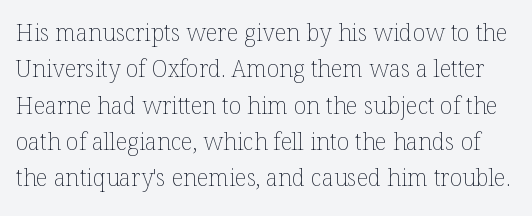
Q: Is the text bold? A: No.
Q: Is the text italic (slanted)? A: No, it is upright.
Q: Is the text underlined? A: No.
Q: Is the spacing between letters normal or unusually wide? A: Normal.
Q: Is the spacing between lines tight, normal or loose? A: Normal.
